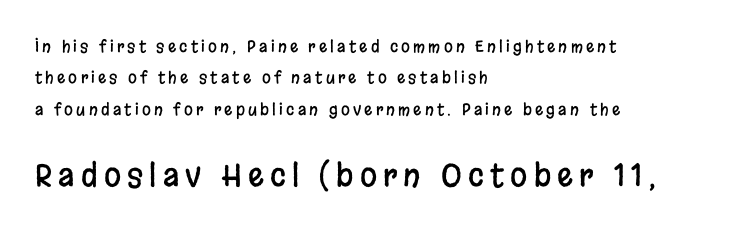
Q: Is the text italic (slanted)? A: No, it is upright.
Q: Is the typeface a serif or a sans-serif typeface? A: Sans-serif.
Q: Is the text underlined? A: No.
Q: How is the paragraph aligned? A: Left-aligned.
Q: Is the spacing between letters normal or unusually wide? A: Unusually wide.
Q: Is the spacing between lines tight, normal or loose? A: Loose.
Q: Which block of text is set in a larger size, the first (top) or the second (bottom)? A: The second (bottom) one.
Q: Width (condensed, normal, or wide)? A: Condensed.
Q: Stroke contrast? A: Low.
Q: x-height? A: Large.
Q: Monospaced? A: No.
